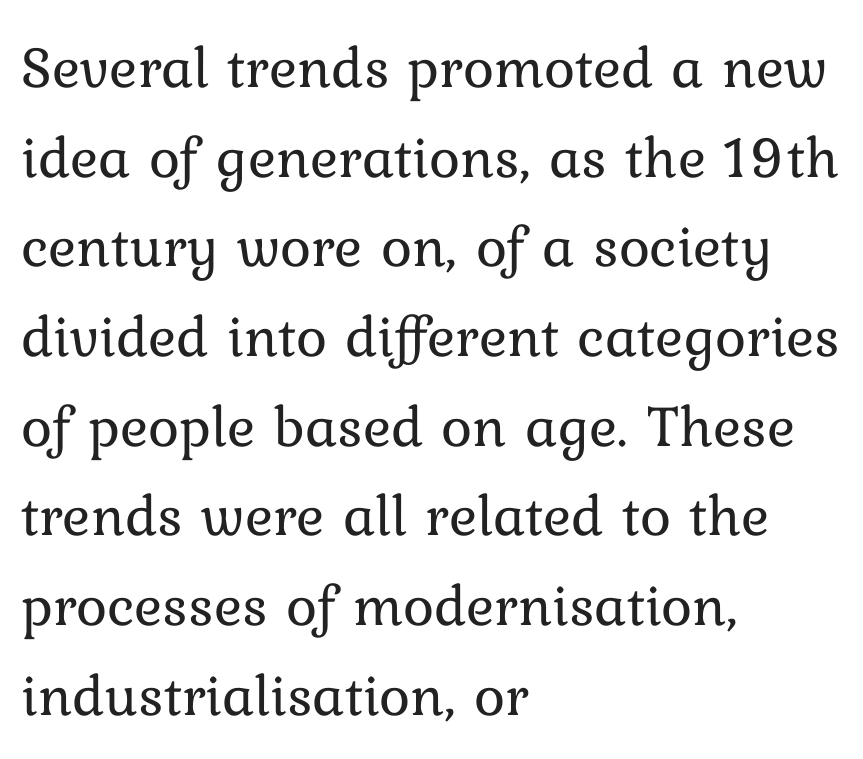
{"italic": "no", "bold": "no", "weight": "regular", "width": "normal", "stroke_contrast": "low", "x_height": "medium", "monospaced": "no", "underline": "no", "align": "left", "line_spacing": "normal", "line_spacing_ratio": 1.52, "letter_spacing": "normal", "letter_spacing_em": 0.0, "glyph_px": 59}
